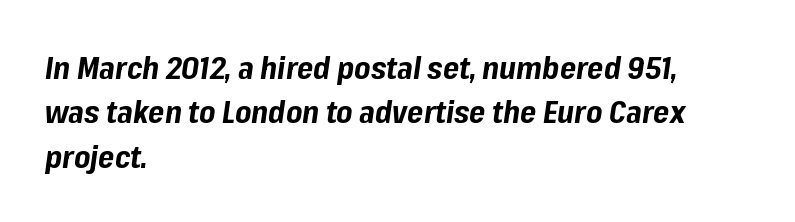
Q: Is the text bold? A: Yes.
Q: Is the text italic (slanted)? A: Yes, it leans right by about 8 degrees.
Q: Is the text underlined? A: No.
Q: How is the paragraph aligned? A: Left-aligned.
Q: Is the spacing between letters normal or unusually wide? A: Normal.
Q: Is the spacing between lines tight, normal or loose? A: Normal.
Q: Width (condensed, normal, or wide)? A: Normal.
Q: Stroke contrast? A: Low.
Q: x-height? A: Medium.
Q: Monospaced? A: No.
